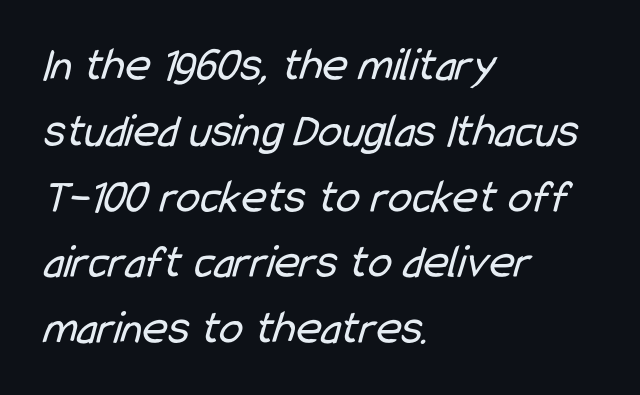
Honestly, the row spacing looks completely unremarkable. A typesetter would call this proportional, since set widths differ per character. Notice how the passage keeps a crisp vertical edge on the left only. The type is set solid horizontally, with unmodified tracking.
